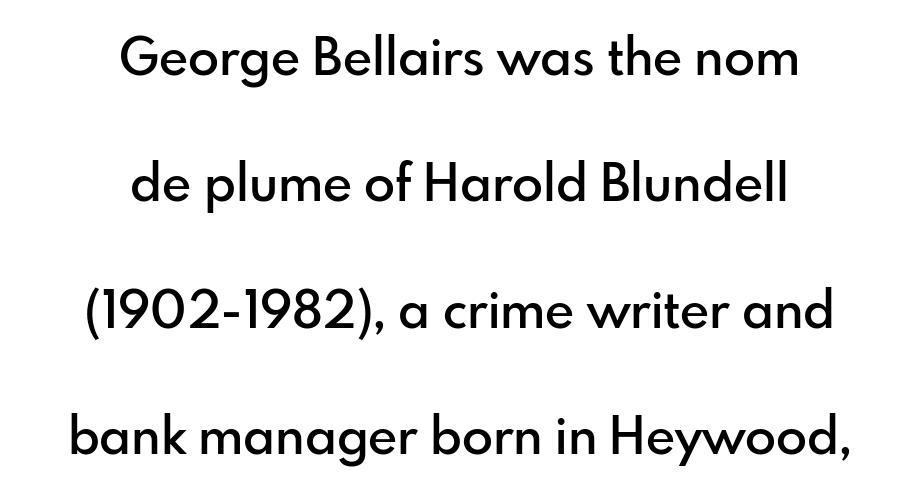
The image shows 51 px semibold sans-serif type, upright; set centered, loose line spacing (2.48x), normal letter spacing, not underlined; low stroke contrast and a small x-height.
